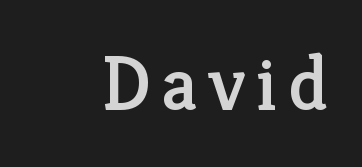
You can tell it's not italic because the verticals are truly vertical. Unmarked baselines from the first word to the last. Type style note: has serifs. Is this a fixed-width face? No — the glyphs have proportional, varying widths.
